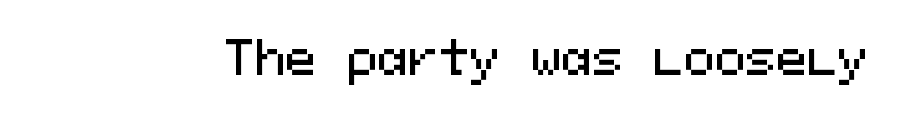
Q: Is the text italic (slanted)? A: No, it is upright.
Q: Is the typeface a serif or a sans-serif typeface? A: Sans-serif.
Q: Is the text underlined? A: No.
Q: Is the spacing between letters normal or unusually wide? A: Normal.
Q: Width (condensed, normal, or wide)? A: Normal.
Q: Stroke contrast? A: Medium.
Q: x-height? A: Medium.
Q: Monospaced? A: Yes.
